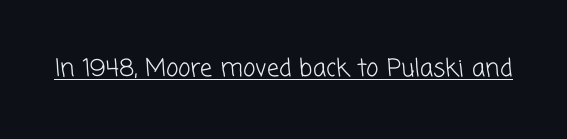
Underlining? Definitely there. The weight tops out at a normal text grade. Does extra space separate the letters? No, they use regular spacing.
